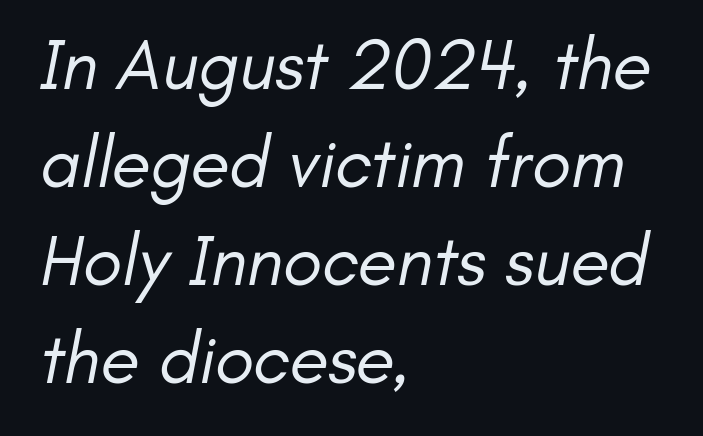
Q: Is the text bold? A: No.
Q: Is the typeface a serif or a sans-serif typeface? A: Sans-serif.
Q: Is the text underlined? A: No.
Q: How is the paragraph aligned? A: Left-aligned.
Q: Is the spacing between letters normal or unusually wide? A: Normal.
Q: Is the spacing between lines tight, normal or loose? A: Normal.
Q: Width (condensed, normal, or wide)? A: Normal.
Q: Stroke contrast? A: Low.
Q: x-height? A: Small.
Q: Monospaced? A: No.
